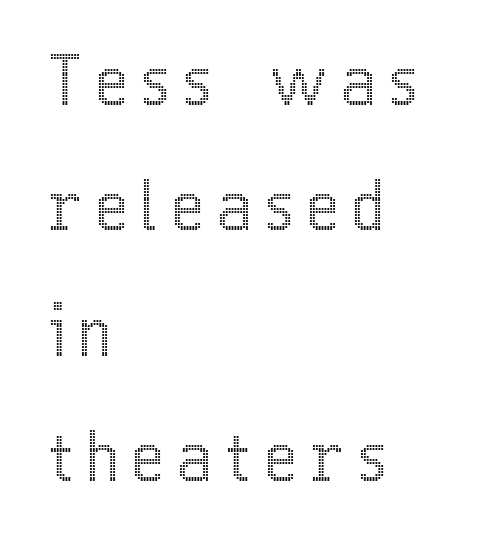
Q: Is the text italic (slanted)? A: No, it is upright.
Q: Is the text underlined? A: No.
Q: How is the paragraph aligned? A: Left-aligned.
Q: Is the spacing between letters normal or unusually wide? A: Unusually wide.
Q: Width (condensed, normal, or wide)? A: Condensed.
Q: x-height? A: Medium.
Q: Monospaced? A: No.
